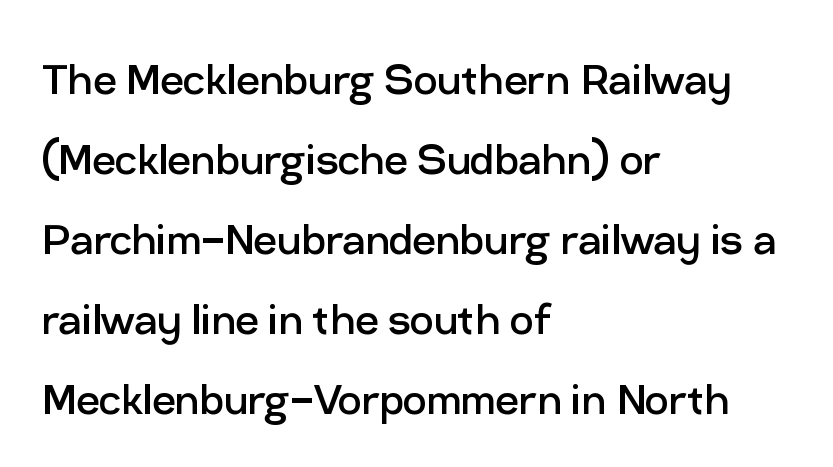
{"serif": "no", "italic": "no", "bold": "no", "weight": "regular", "width": "normal", "stroke_contrast": "low", "x_height": "medium", "monospaced": "no", "underline": "no", "align": "left", "line_spacing": "normal", "line_spacing_ratio": 1.54, "letter_spacing": "normal", "letter_spacing_em": 0.0, "glyph_px": 52}
